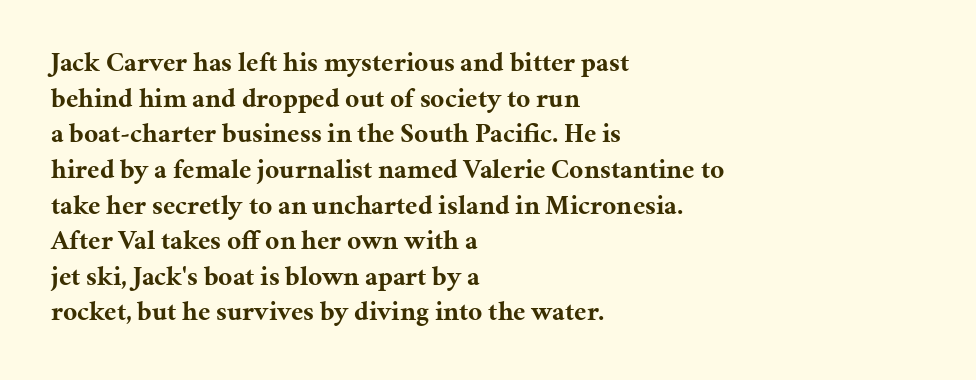
{"italic": "no", "bold": "yes", "underline": "no", "align": "left", "line_spacing": "normal", "line_spacing_ratio": 1.32, "letter_spacing": "normal", "letter_spacing_em": 0.0, "glyph_px": 27}
